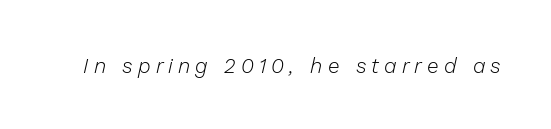
{"italic": "yes", "lean": "right", "slant_degrees": 13, "bold": "no", "underline": "no", "letter_spacing": "wide", "letter_spacing_em": 0.24, "glyph_px": 21}
